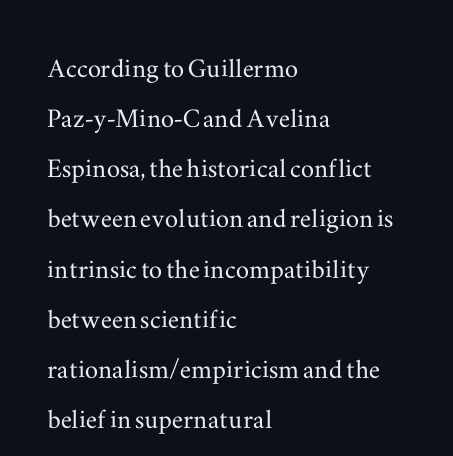
{"serif": "yes", "italic": "no", "width": "wide", "stroke_contrast": "medium", "x_height": "small", "monospaced": "no", "underline": "no", "align": "left", "line_spacing": "normal", "line_spacing_ratio": 1.52, "letter_spacing": "normal", "letter_spacing_em": 0.0, "glyph_px": 33}
